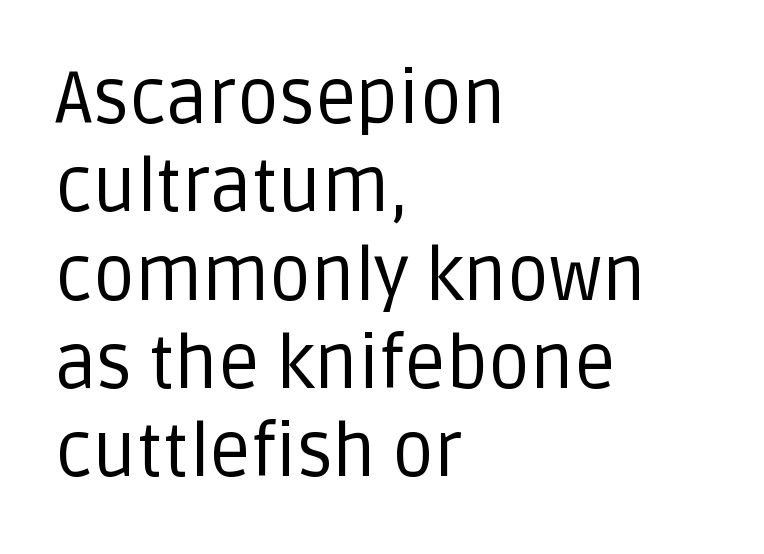
{"serif": "no", "italic": "no", "bold": "no", "weight": "regular", "width": "normal", "stroke_contrast": "low", "x_height": "large", "monospaced": "no", "underline": "no", "align": "left", "line_spacing_ratio": 1.21, "letter_spacing": "normal", "letter_spacing_em": 0.0, "glyph_px": 73}
